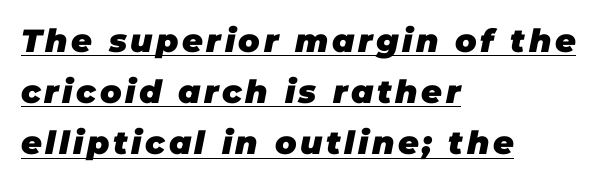
Summary of vertical rhythm: regular, with standard interline spacing. Visually the block forms a straight wall on the left and a jagged coastline on the right. You could not count columns in this text — the font is proportionally spaced. If you drew a line through each stem, it would be angled. The passage shown is underscored from start to finish.
